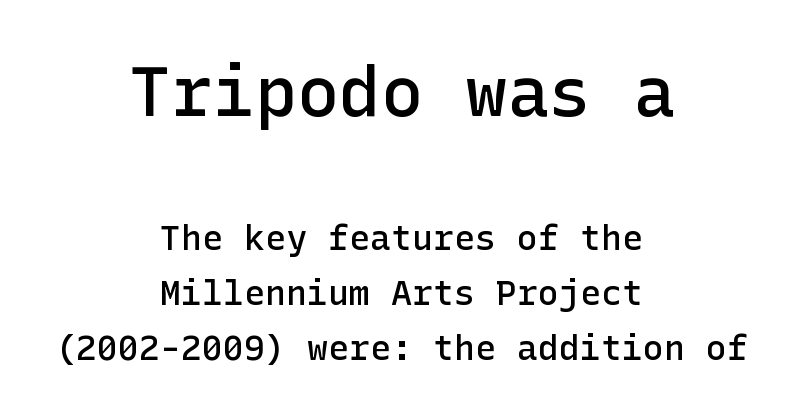
The image shows 70 px semibold sans-serif type, upright; set centered, normal line spacing (1.58x), normal letter spacing, not underlined; the first (top) block is 2.0x larger; low stroke contrast and a medium x-height.
